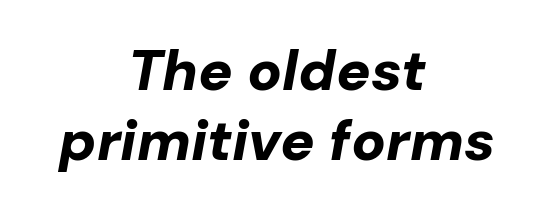
Q: Is the text bold? A: Yes.
Q: Is the text italic (slanted)? A: Yes, it leans right by about 10 degrees.
Q: Is the text underlined? A: No.
Q: How is the paragraph aligned? A: Centered.
Q: Is the spacing between letters normal or unusually wide? A: Normal.
Q: Width (condensed, normal, or wide)? A: Normal.
Q: Stroke contrast? A: Low.
Q: x-height? A: Medium.
Q: Monospaced? A: No.
